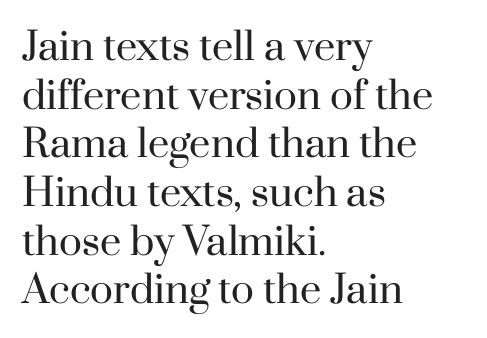
Q: Is the text bold? A: No.
Q: Is the text italic (slanted)? A: No, it is upright.
Q: Is the typeface a serif or a sans-serif typeface? A: Serif.
Q: Is the text underlined? A: No.
Q: How is the paragraph aligned? A: Left-aligned.
Q: Is the spacing between letters normal or unusually wide? A: Normal.
Q: Is the spacing between lines tight, normal or loose? A: Normal.
Q: Width (condensed, normal, or wide)? A: Normal.
Q: Stroke contrast? A: High.
Q: x-height? A: Small.
Q: Monospaced? A: No.
